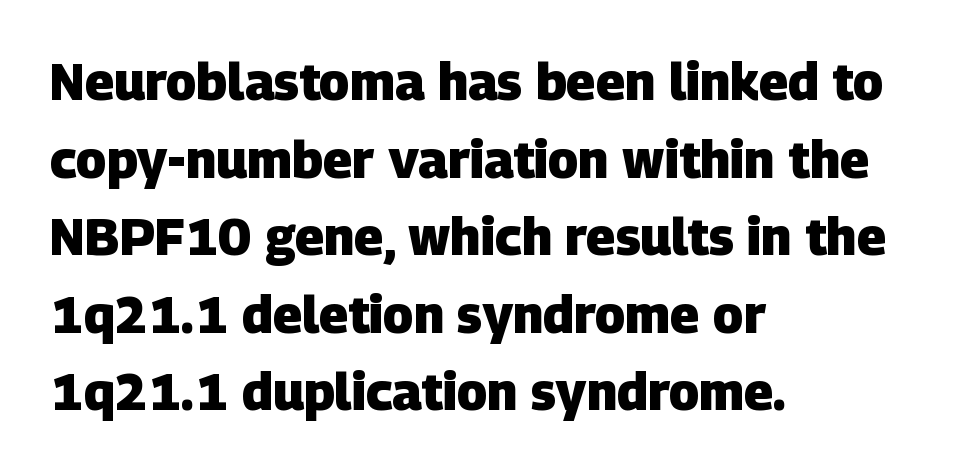
Q: Is the text bold? A: Yes.
Q: Is the typeface a serif or a sans-serif typeface? A: Sans-serif.
Q: Is the text underlined? A: No.
Q: How is the paragraph aligned? A: Left-aligned.
Q: Is the spacing between letters normal or unusually wide? A: Normal.
Q: Is the spacing between lines tight, normal or loose? A: Normal.
Q: Width (condensed, normal, or wide)? A: Normal.
Q: Stroke contrast? A: Low.
Q: x-height? A: Large.
Q: Monospaced? A: No.
